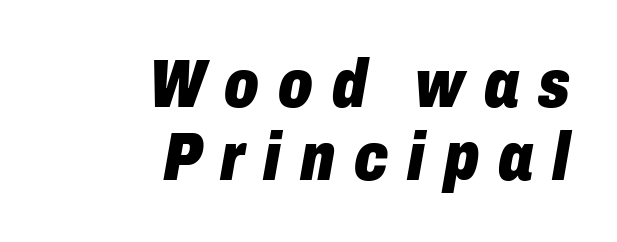
{"italic": "yes", "lean": "right", "slant_degrees": 10, "bold": "yes", "weight": "heavy", "width": "condensed", "stroke_contrast": "low", "x_height": "medium", "monospaced": "no", "underline": "no", "align": "right", "line_spacing": "tight", "line_spacing_ratio": 1.07, "letter_spacing": "wide", "letter_spacing_em": 0.28, "glyph_px": 68}
